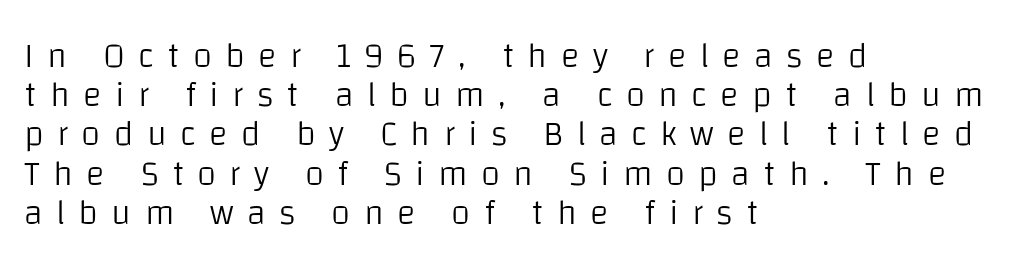
Q: Is the text bold? A: No.
Q: Is the text italic (slanted)? A: No, it is upright.
Q: Is the typeface a serif or a sans-serif typeface? A: Sans-serif.
Q: Is the text underlined? A: No.
Q: How is the paragraph aligned? A: Left-aligned.
Q: Is the spacing between letters normal or unusually wide? A: Unusually wide.
Q: Is the spacing between lines tight, normal or loose? A: Tight.
Q: Width (condensed, normal, or wide)? A: Normal.
Q: Stroke contrast? A: Low.
Q: x-height? A: Large.
Q: Monospaced? A: No.
